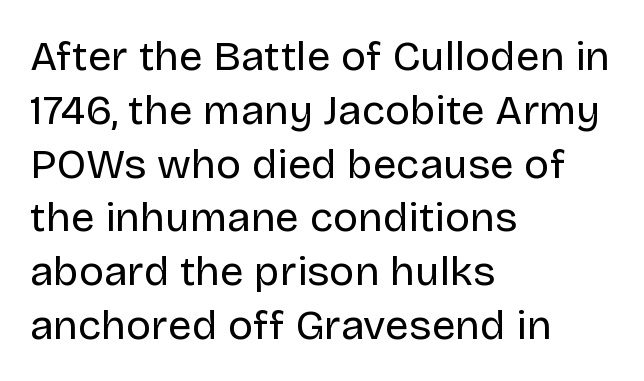
Q: Is the text bold? A: No.
Q: Is the text italic (slanted)? A: No, it is upright.
Q: Is the typeface a serif or a sans-serif typeface? A: Sans-serif.
Q: Is the text underlined? A: No.
Q: How is the paragraph aligned? A: Left-aligned.
Q: Is the spacing between letters normal or unusually wide? A: Normal.
Q: Is the spacing between lines tight, normal or loose? A: Normal.
Q: Width (condensed, normal, or wide)? A: Normal.
Q: Stroke contrast? A: Low.
Q: x-height? A: Large.
Q: Monospaced? A: No.
